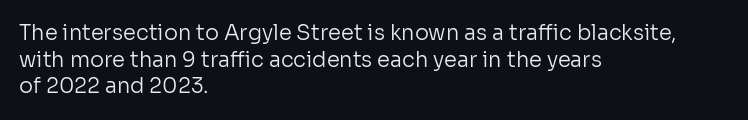
The image shows 21 px text type, upright; set left-aligned, normal line spacing (1.27x), normal letter spacing, not underlined.
